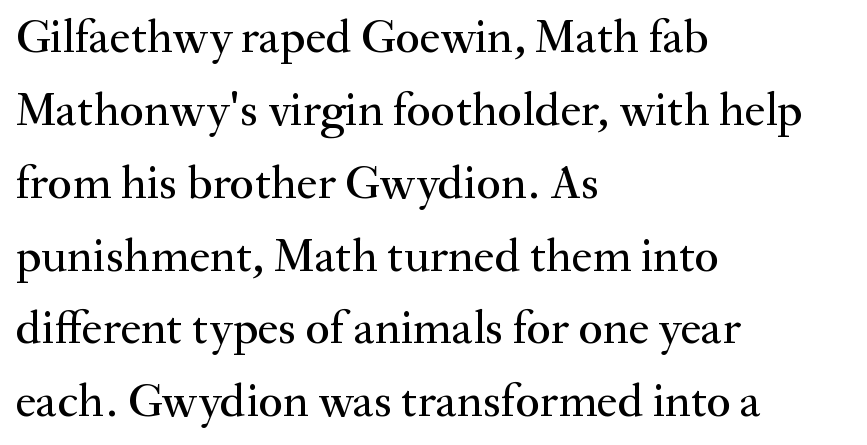
Q: Is the text italic (slanted)? A: No, it is upright.
Q: Is the typeface a serif or a sans-serif typeface? A: Serif.
Q: Is the text underlined? A: No.
Q: How is the paragraph aligned? A: Left-aligned.
Q: Is the spacing between letters normal or unusually wide? A: Normal.
Q: Is the spacing between lines tight, normal or loose? A: Normal.
Q: Width (condensed, normal, or wide)? A: Normal.
Q: Stroke contrast? A: Medium.
Q: x-height? A: Small.
Q: Monospaced? A: No.
